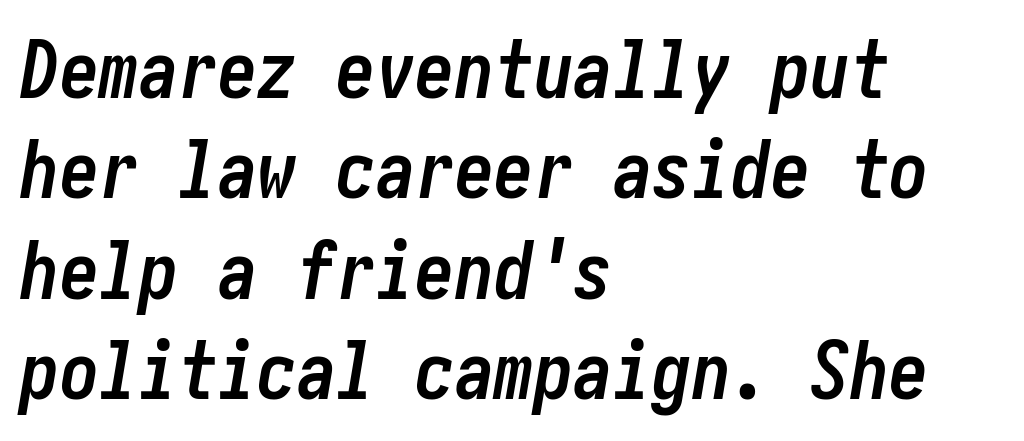
The image shows 79 px semibold, condensed type, italic (leaning right); set left-aligned, normal line spacing (1.27x), normal letter spacing, not underlined; low stroke contrast and a medium x-height.
